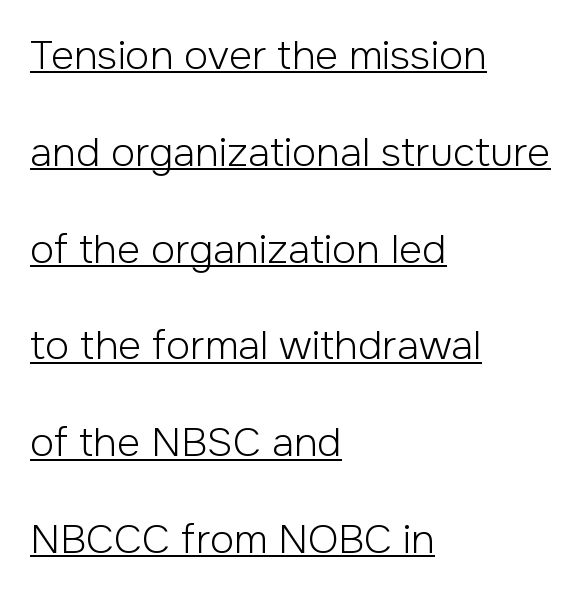
The image shows 40 px light sans-serif type, upright; set left-aligned, loose line spacing (2.42x), normal letter spacing, underlined; low stroke contrast and a medium x-height.
